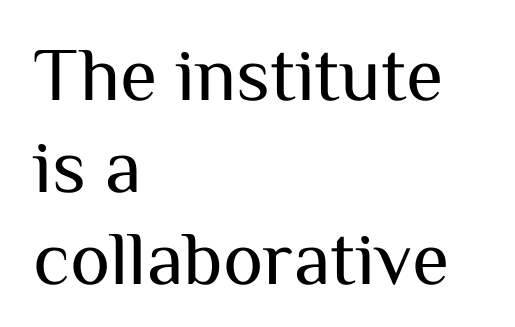
Heft: none added — not bold. The string is rendered with underlining switched off. Compared with typical body copy, the letter spacing here is the same. Horizontally, the lines are justified to the leading edge only. Examine the stroke ends and you'll find no serifs. Think of a printed novel: that variable character pitch is what you see here.
